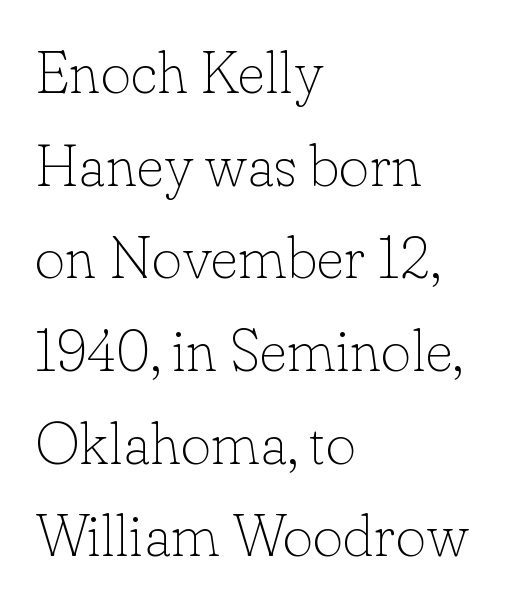
The image shows 59 px thin serif type, upright; set left-aligned, normal line spacing (1.57x), normal letter spacing, not underlined; low stroke contrast and a small x-height.
